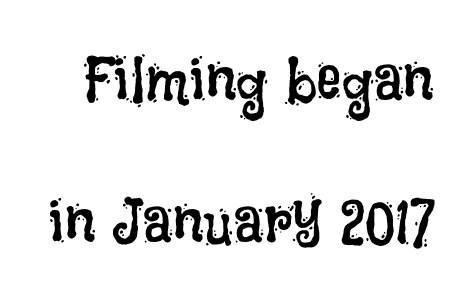
{"italic": "no", "bold": "no", "weight": "regular", "width": "condensed", "stroke_contrast": "low", "x_height": "large", "monospaced": "no", "underline": "no", "line_spacing": "loose", "line_spacing_ratio": 2.25, "letter_spacing": "normal", "letter_spacing_em": 0.0, "glyph_px": 63}
